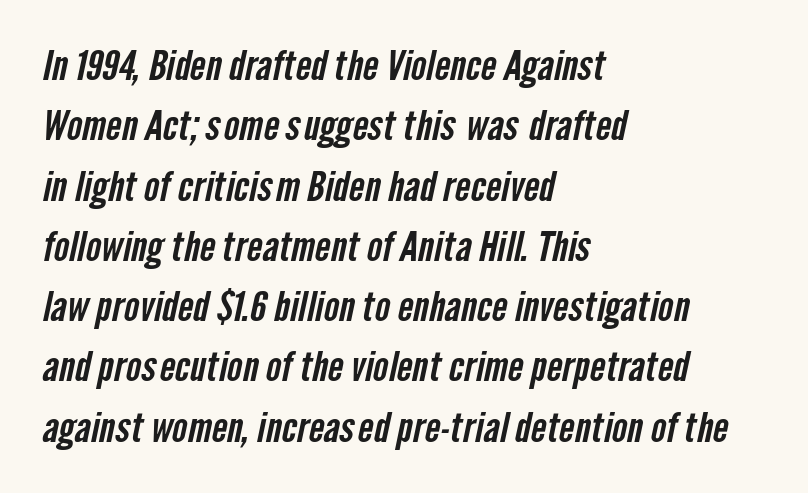
Q: Is the typeface a serif or a sans-serif typeface? A: Sans-serif.
Q: Is the text underlined? A: No.
Q: How is the paragraph aligned? A: Left-aligned.
Q: Is the spacing between letters normal or unusually wide? A: Normal.
Q: Is the spacing between lines tight, normal or loose? A: Normal.
Q: Width (condensed, normal, or wide)? A: Condensed.
Q: Stroke contrast? A: Low.
Q: x-height? A: Medium.
Q: Monospaced? A: No.
